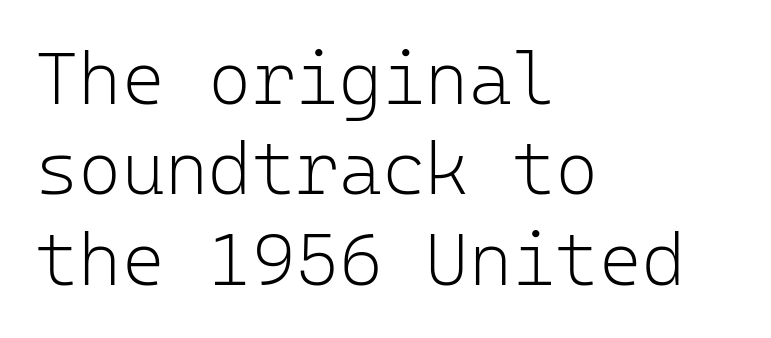
Q: Is the text bold? A: No.
Q: Is the text italic (slanted)? A: No, it is upright.
Q: Is the typeface a serif or a sans-serif typeface? A: Sans-serif.
Q: Is the text underlined? A: No.
Q: How is the paragraph aligned? A: Left-aligned.
Q: Is the spacing between letters normal or unusually wide? A: Normal.
Q: Width (condensed, normal, or wide)? A: Normal.
Q: Stroke contrast? A: Low.
Q: x-height? A: Medium.
Q: Monospaced? A: Yes.
